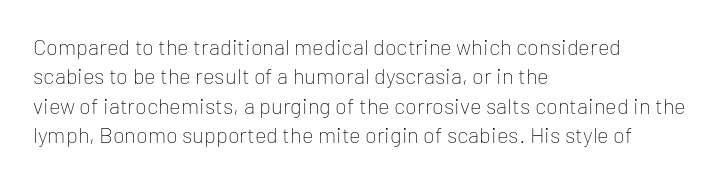
{"italic": "no", "bold": "no", "underline": "no", "align": "left", "line_spacing": "normal", "line_spacing_ratio": 1.33, "letter_spacing": "normal", "letter_spacing_em": 0.0, "glyph_px": 22}
